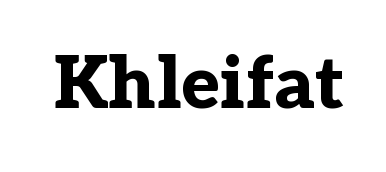
{"serif": "yes", "italic": "no", "bold": "yes", "weight": "bold", "width": "normal", "stroke_contrast": "low", "x_height": "medium", "monospaced": "no", "underline": "no", "letter_spacing": "normal", "letter_spacing_em": 0.0, "glyph_px": 72}
